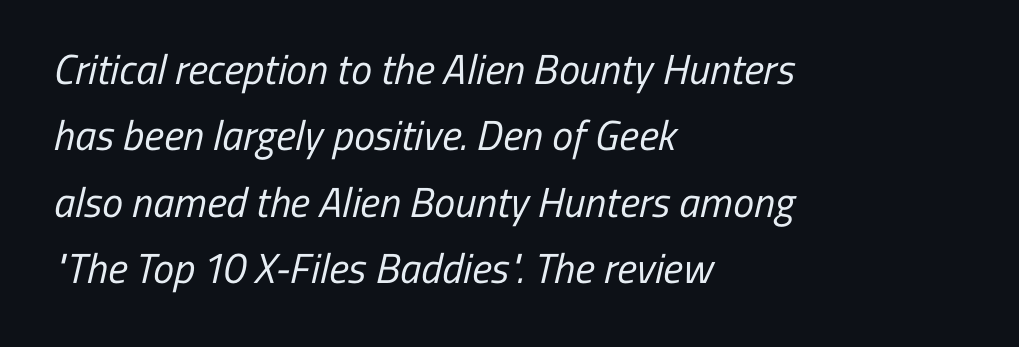
The image shows 42 px regular-weight, condensed sans-serif type; set left-aligned, normal line spacing (1.58x), normal letter spacing, not underlined; low stroke contrast and a medium x-height.
